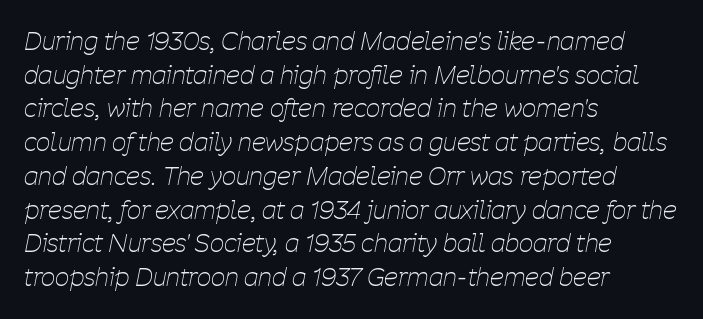
The image shows 25 px text type, italic (leaning right); set left-aligned, normal line spacing (1.35x), normal letter spacing, not underlined.
